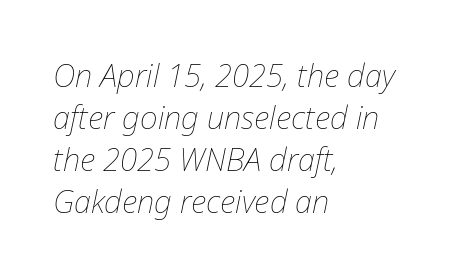
Would a proofreader flag this as italicized? Yes. All the whitespace from short lines collects on the right. The space directly below the letters is spotless. These glyphs show unthickened strokes, regular width or finer. Leading matches the norm, producing a regular column. You could call the tracking neutral — neither tight nor loose.
